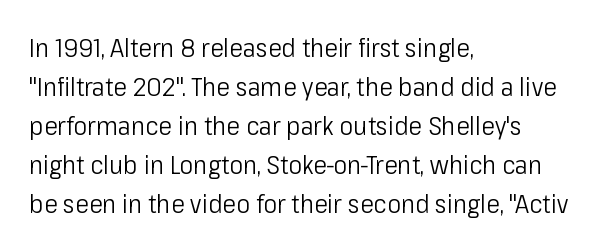
The image shows 26 px text type, upright; set left-aligned, normal line spacing (1.5x), normal letter spacing, not underlined.
